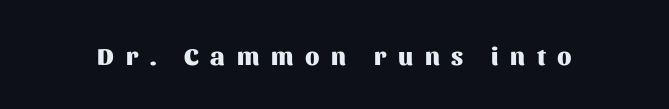
The image shows 25 px bold type, upright; set unusually wide letter spacing (+0.47 em), not underlined.
